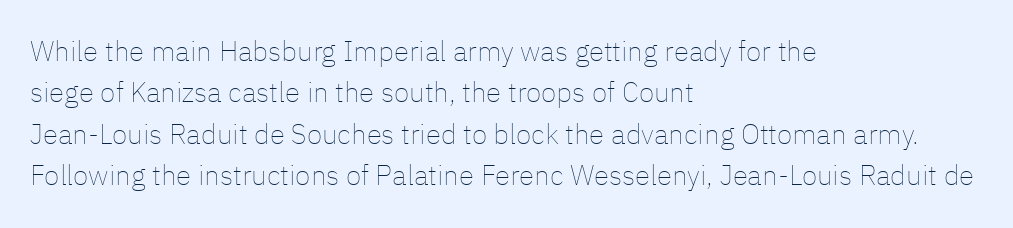
Q: Is the text bold? A: No.
Q: Is the text italic (slanted)? A: No, it is upright.
Q: Is the text underlined? A: No.
Q: How is the paragraph aligned? A: Left-aligned.
Q: Is the spacing between letters normal or unusually wide? A: Normal.
Q: Is the spacing between lines tight, normal or loose? A: Normal.
Q: Width (condensed, normal, or wide)? A: Normal.
Q: Stroke contrast? A: Low.
Q: x-height? A: Medium.
Q: Monospaced? A: No.
